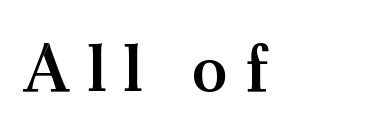
Q: Is the text bold? A: Semi-bold.
Q: Is the text italic (slanted)? A: No, it is upright.
Q: Is the typeface a serif or a sans-serif typeface? A: Serif.
Q: Is the text underlined? A: No.
Q: Is the spacing between letters normal or unusually wide? A: Unusually wide.
Q: Width (condensed, normal, or wide)? A: Normal.
Q: Stroke contrast? A: Medium.
Q: x-height? A: Small.
Q: Monospaced? A: No.
